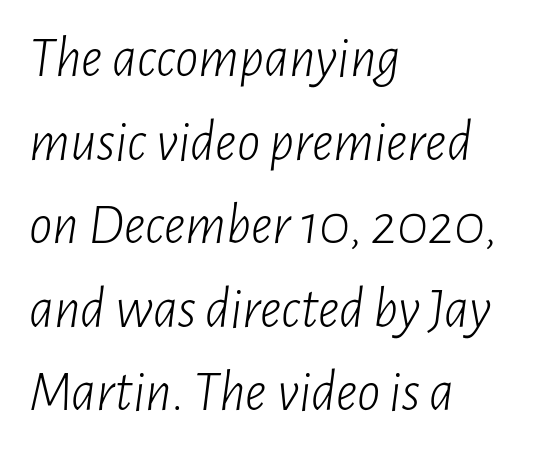
The image shows 58 px light, condensed type, italic (leaning right); set left-aligned, normal line spacing (1.44x), normal letter spacing, not underlined; low stroke contrast and a medium x-height.
